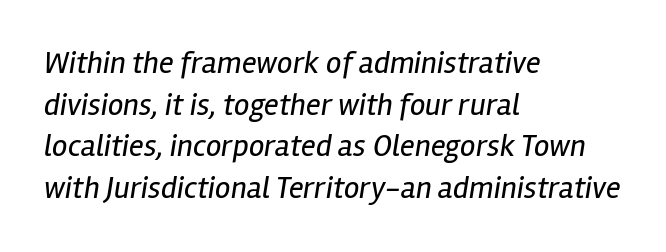
Students, note that the glyphs here touch the page at normal intervals. Summary of vertical rhythm: regular, with standard interline spacing. Character widths vary here, with narrow letters taking less room than wide ones. Words float on clear page, feet unadorned.
